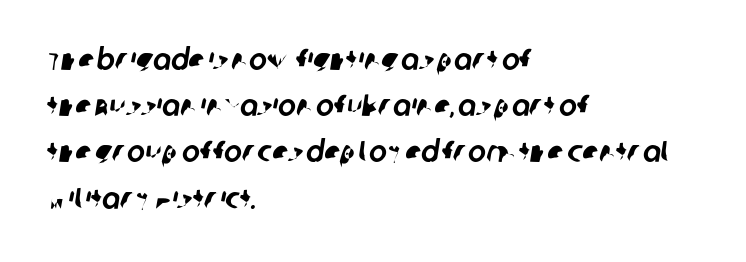
Interline gaps are of average width in this sample. Short and long lines alike share a common starting point at left. Proportional: the letters do not fall into vertical columns. Plain, unruled lines of type. Compared with typical body copy, the letter spacing here is the same.
